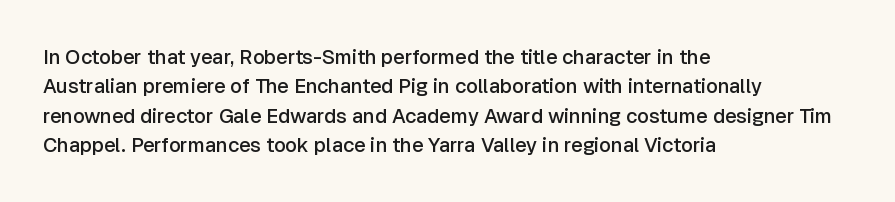
A bare baseline throughout the passage. Vertically, the passage feels balanced, rows spaced as you'd expect. Horizontal alignment here is leftward, the default for most running prose. Is the type bold? Partly — it's a semibold, heavier than regular but not fully bold.
